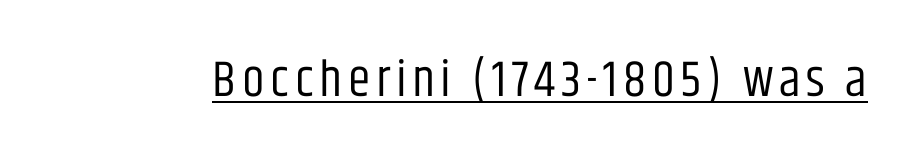
Q: Is the text bold? A: No.
Q: Is the text italic (slanted)? A: No, it is upright.
Q: Is the typeface a serif or a sans-serif typeface? A: Sans-serif.
Q: Is the text underlined? A: Yes.
Q: Width (condensed, normal, or wide)? A: Condensed.
Q: Stroke contrast? A: Low.
Q: x-height? A: Large.
Q: Monospaced? A: No.
